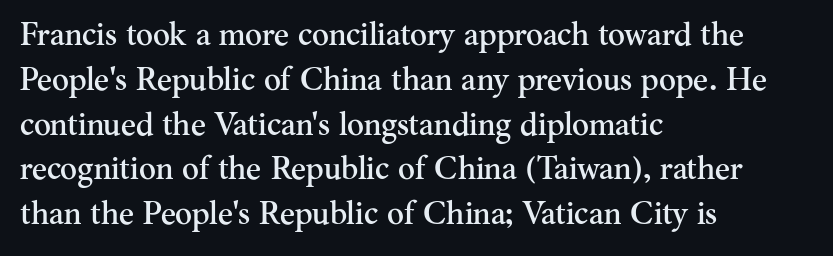
Q: Is the text italic (slanted)? A: No, it is upright.
Q: Is the typeface a serif or a sans-serif typeface? A: Serif.
Q: Is the text underlined? A: No.
Q: How is the paragraph aligned? A: Left-aligned.
Q: Is the spacing between letters normal or unusually wide? A: Normal.
Q: Is the spacing between lines tight, normal or loose? A: Normal.
Q: Width (condensed, normal, or wide)? A: Normal.
Q: Stroke contrast? A: Medium.
Q: x-height? A: Small.
Q: Monospaced? A: No.
